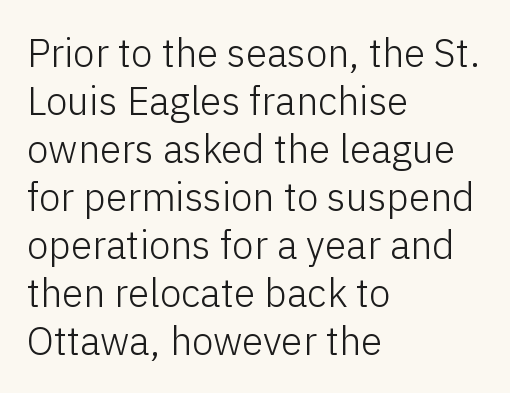
No italicization has been applied; the sample stays upright. Spacing verdict: proportional, widths tailored to each character. The type is set solid horizontally, with unmodified tracking. The passage shown is typeset with a sans-serif family. Compared with a centered layout, this one pins lines to the left instead. Quick note: underline off.
